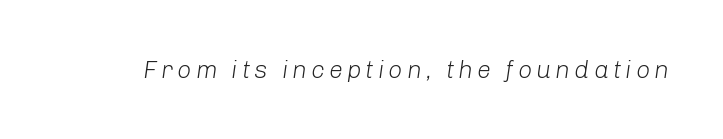
Q: Is the text bold? A: No.
Q: Is the text italic (slanted)? A: Yes, it leans right by about 8 degrees.
Q: Is the text underlined? A: No.
